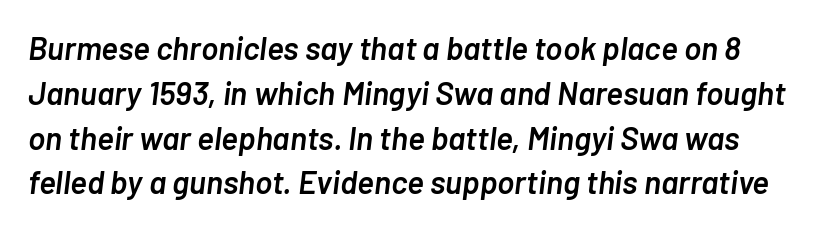
The image shows 32 px semibold type, italic (leaning right); set normal line spacing (1.4x), normal letter spacing, not underlined; low stroke contrast and a medium x-height.
